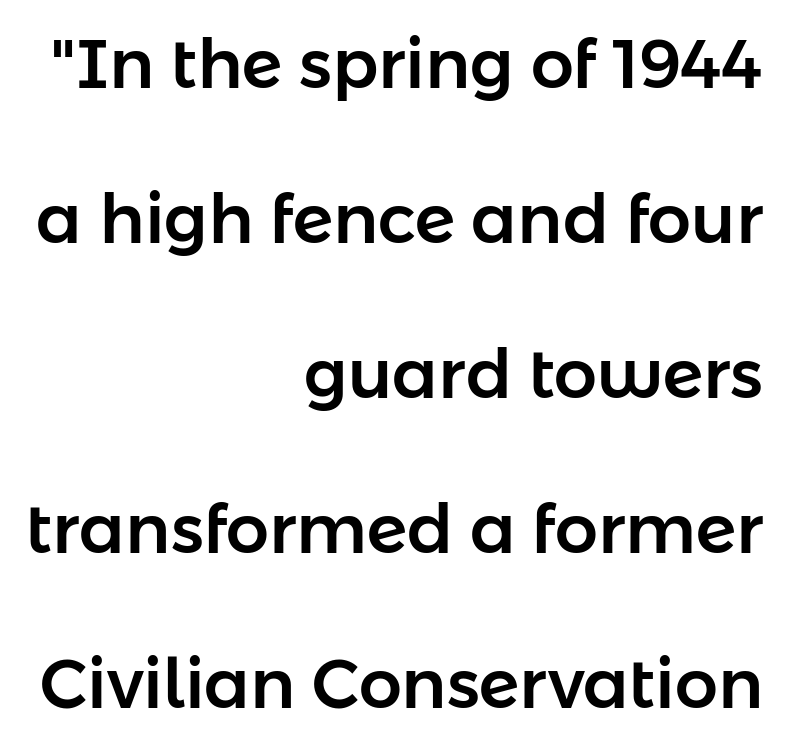
{"serif": "no", "italic": "no", "width": "normal", "stroke_contrast": "low", "x_height": "medium", "monospaced": "no", "underline": "no", "align": "right", "line_spacing": "loose", "line_spacing_ratio": 2.28, "letter_spacing": "normal", "letter_spacing_em": 0.0, "glyph_px": 68}
